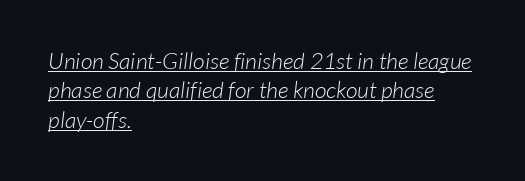
The cut favours lightness, reaching ordinary text weight at its darkest. Vertically, the passage feels balanced, rows spaced as you'd expect. Standard letterfit; no display-style spreading of the glyphs. The lines in this sample share a left origin and differ only in where they stop. The typesetter has applied underlining to the passage shown.
